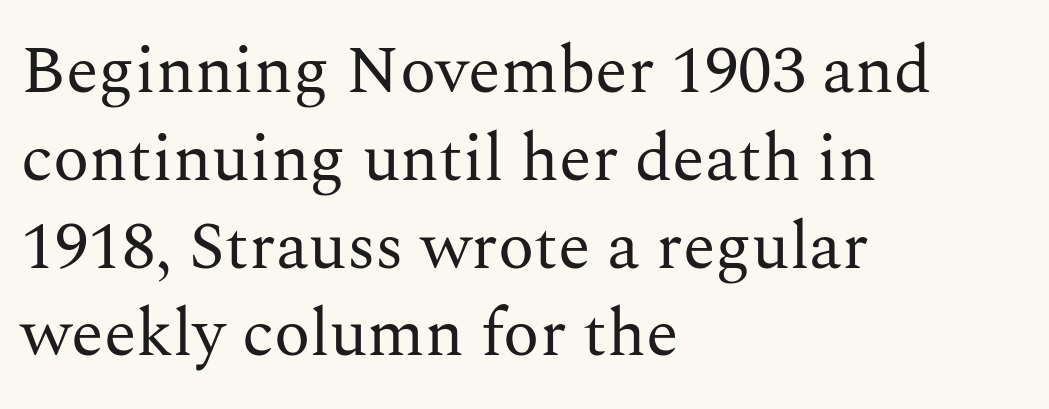
The image shows 67 px regular-weight serif type, upright; set left-aligned, normal line spacing (1.31x), normal letter spacing, not underlined; medium stroke contrast and a medium x-height.
